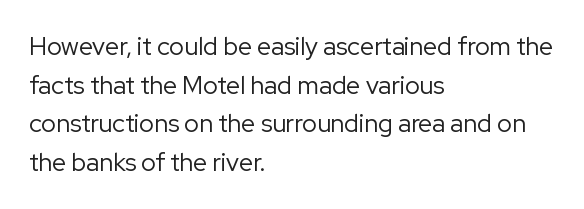
The image shows 25 px text type, upright; set left-aligned, normal line spacing (1.55x), normal letter spacing, not underlined.
